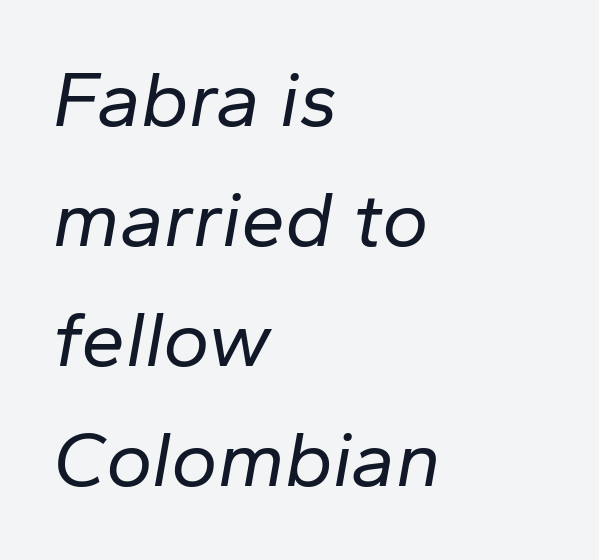
Q: Is the text bold? A: No.
Q: Is the text italic (slanted)? A: Yes, it leans right by about 10 degrees.
Q: Is the text underlined? A: No.
Q: How is the paragraph aligned? A: Left-aligned.
Q: Is the spacing between letters normal or unusually wide? A: Normal.
Q: Is the spacing between lines tight, normal or loose? A: Normal.
Q: Width (condensed, normal, or wide)? A: Normal.
Q: Stroke contrast? A: Low.
Q: x-height? A: Medium.
Q: Monospaced? A: No.
